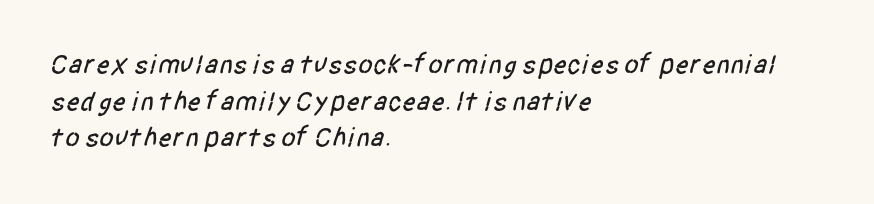
The image shows 27 px text type; set left-aligned, normal line spacing (1.36x), normal letter spacing, not underlined.
